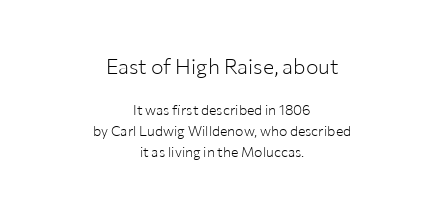
{"italic": "no", "bold": "no", "underline": "no", "align": "center", "line_spacing": "normal", "line_spacing_ratio": 1.5, "letter_spacing": "normal", "letter_spacing_em": 0.0, "larger_block": "first", "size_ratio": 1.5, "glyph_px": 21}
